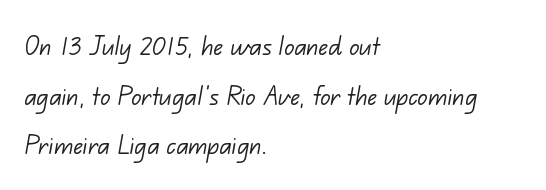
Q: Is the text bold? A: No.
Q: Is the typeface a serif or a sans-serif typeface? A: Sans-serif.
Q: Is the text underlined? A: No.
Q: How is the paragraph aligned? A: Left-aligned.
Q: Is the spacing between letters normal or unusually wide? A: Normal.
Q: Is the spacing between lines tight, normal or loose? A: Normal.
Q: Width (condensed, normal, or wide)? A: Normal.
Q: Stroke contrast? A: Low.
Q: x-height? A: Small.
Q: Monospaced? A: No.
